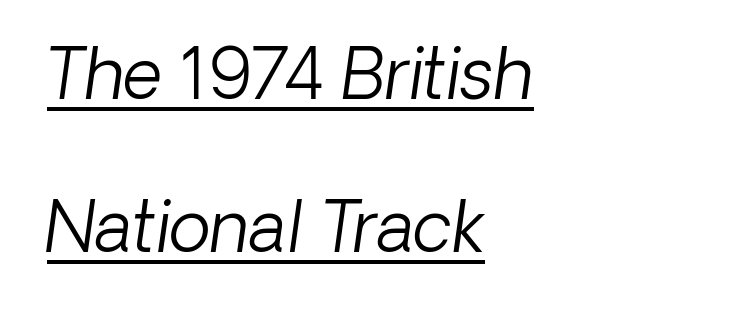
The image shows 69 px light sans-serif type; set left-aligned, loose line spacing (2.22x), normal letter spacing, underlined; low stroke contrast and a medium x-height.
